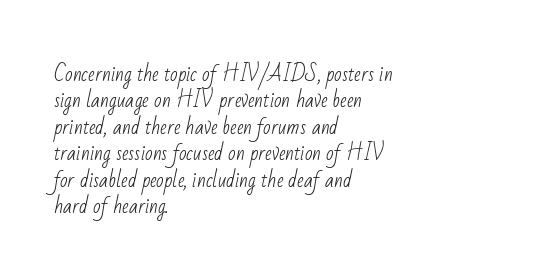
{"bold": "no", "underline": "no", "align": "left", "line_spacing": "normal", "line_spacing_ratio": 1.32, "letter_spacing": "normal", "letter_spacing_em": 0.0, "glyph_px": 20}
